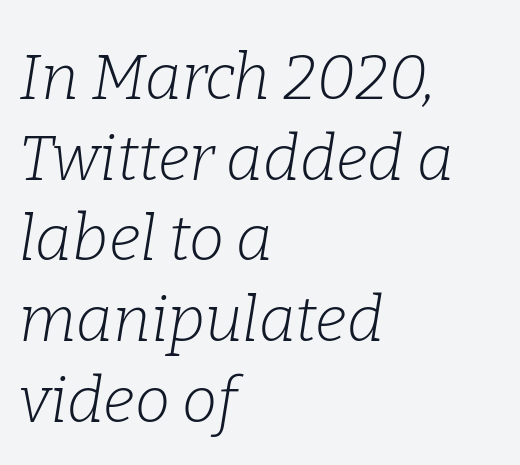
You can tell from the footed stems that serif type was used. This sample is left-justified, so line endings fall wherever the words run out. Letters have the restrained weight of plain body copy at most. Note the varied advance widths — an 'i' is clearly narrower than an 'm'.
